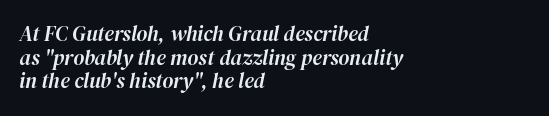
Q: Is the text italic (slanted)? A: Yes, it leans right by about 12 degrees.
Q: Is the text underlined? A: No.
Q: How is the paragraph aligned? A: Left-aligned.
Q: Is the spacing between letters normal or unusually wide? A: Normal.
Q: Is the spacing between lines tight, normal or loose? A: Tight.
